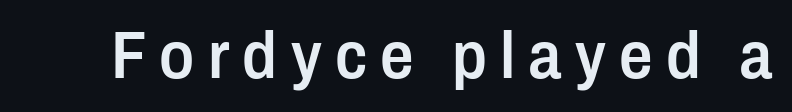
Q: Is the text bold? A: Semi-bold.
Q: Is the text italic (slanted)? A: No, it is upright.
Q: Is the typeface a serif or a sans-serif typeface? A: Sans-serif.
Q: Is the text underlined? A: No.
Q: Is the spacing between letters normal or unusually wide? A: Unusually wide.
Q: Width (condensed, normal, or wide)? A: Condensed.
Q: Stroke contrast? A: Low.
Q: x-height? A: Medium.
Q: Monospaced? A: No.
